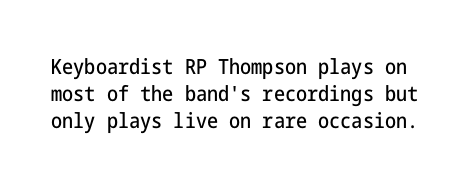
Q: Is the text italic (slanted)? A: No, it is upright.
Q: Is the text underlined? A: No.
Q: Is the spacing between letters normal or unusually wide? A: Normal.
Q: Is the spacing between lines tight, normal or loose? A: Normal.
